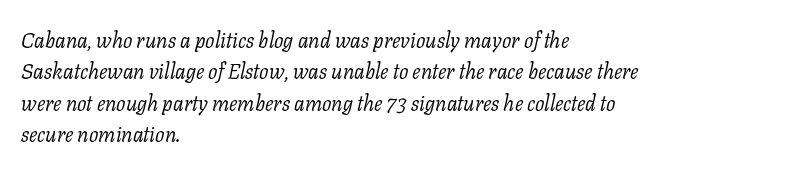
These lines are set flush left with a ragged right edge. The passage shown has conventional tracking throughout. When letters slant like this, we call the style italic. Has an underline been added? It has not. This sample keeps an unexceptional amount of space between lines.
